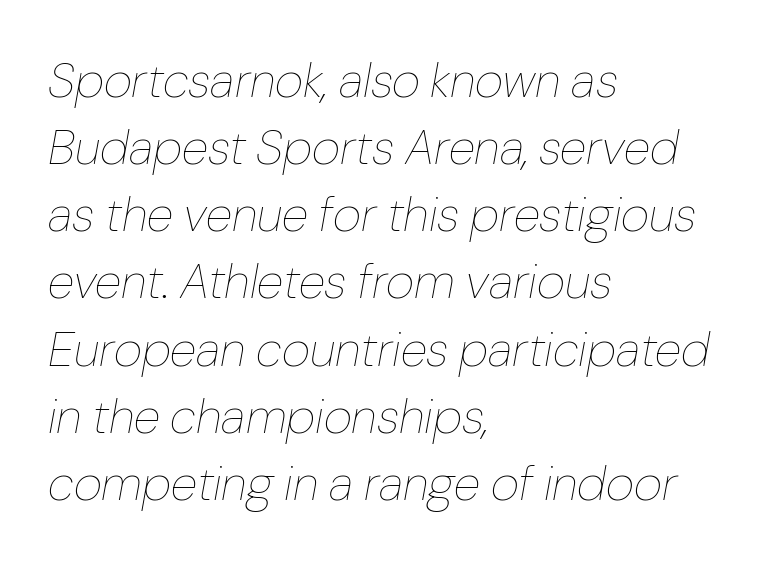
The image shows 49 px thin type, italic (leaning right); set left-aligned, normal line spacing (1.37x), normal letter spacing, not underlined; low stroke contrast and a medium x-height.
